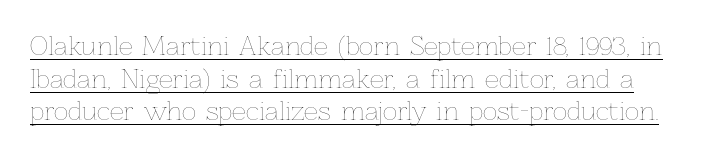
Q: Is the text bold? A: No.
Q: Is the text italic (slanted)? A: No, it is upright.
Q: Is the text underlined? A: Yes.
Q: Is the spacing between letters normal or unusually wide? A: Normal.
Q: Is the spacing between lines tight, normal or loose? A: Normal.
